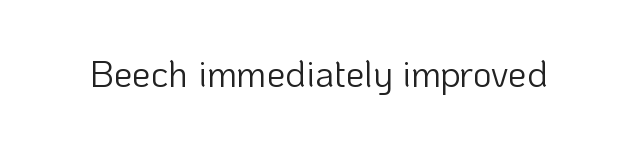
Unmarked baselines from the first word to the last. This is not heavy type; no bold has been used. The font's upright variant was chosen for this text. There is no visible air inserted between adjacent glyphs. These lines are rendered in a variable-pitch font. The characters display no serif detailing; their extremities are plain.
